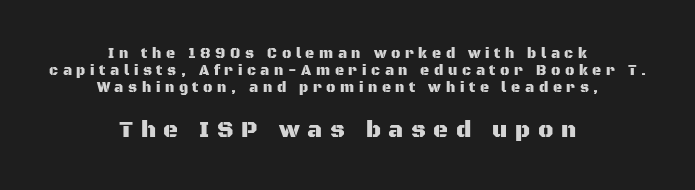
Reading top to bottom, the characters get bigger at the block break. Horizontally, the lines are justified to the midpoint only. Style check: upright. The passage shown has open, widely tracked lettering throughout. Bare-footed words on every line.
